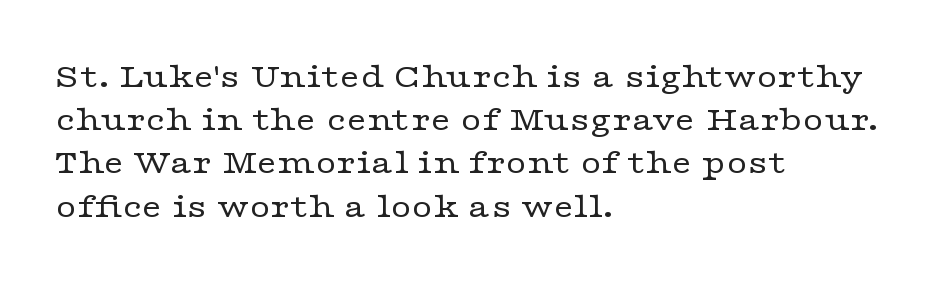
The image shows 36 px regular-weight, wide serif type, upright; set left-aligned, line spacing 1.2x, normal letter spacing, not underlined; low stroke contrast and a medium x-height.
